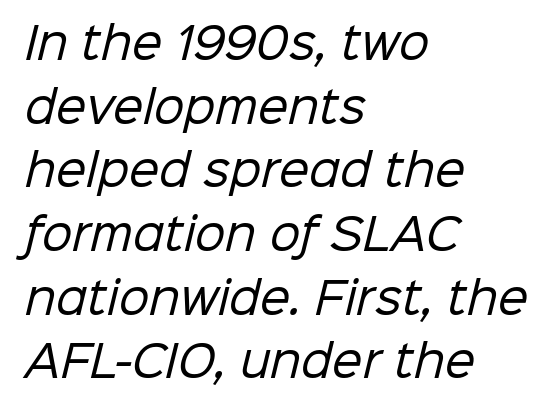
The image shows 43 px regular-weight sans-serif type; set left-aligned, normal line spacing (1.48x), normal letter spacing, not underlined; low stroke contrast and a medium x-height.
